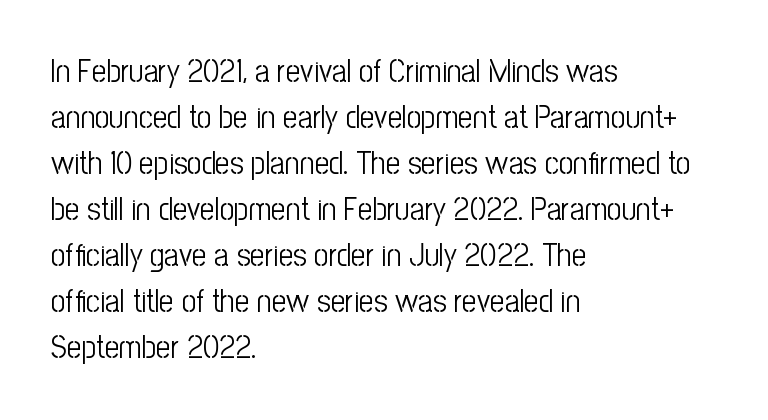
Q: Is the text bold? A: No.
Q: Is the text italic (slanted)? A: No, it is upright.
Q: Is the typeface a serif or a sans-serif typeface? A: Sans-serif.
Q: Is the text underlined? A: No.
Q: How is the paragraph aligned? A: Left-aligned.
Q: Is the spacing between letters normal or unusually wide? A: Normal.
Q: Is the spacing between lines tight, normal or loose? A: Normal.
Q: Width (condensed, normal, or wide)? A: Condensed.
Q: Stroke contrast? A: Low.
Q: x-height? A: Medium.
Q: Monospaced? A: No.
